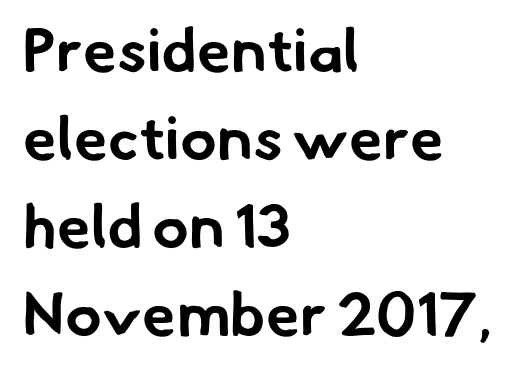
{"serif": "no", "bold": "yes", "weight": "bold", "width": "normal", "stroke_contrast": "low", "x_height": "small", "monospaced": "no", "underline": "no", "align": "left", "line_spacing": "normal", "line_spacing_ratio": 1.44, "letter_spacing": "normal", "letter_spacing_em": 0.0, "glyph_px": 61}
